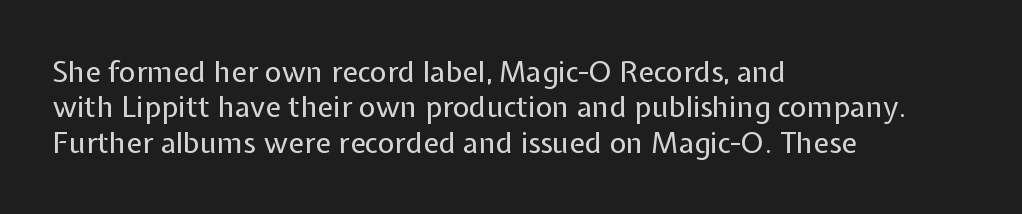
Nope, not italic — everything's standing straight. The letterforms sit shoulder to shoulder at normal distance. No extra ink here — the face is not bold. Check under the words: just untouched page. The text block is weighted toward the left margin, trailing off unevenly rightward. You could not count columns in this text — the font is proportionally spaced.
